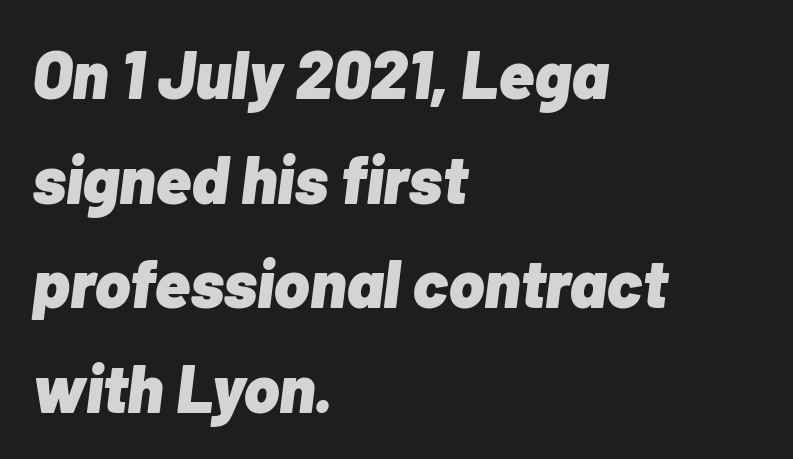
The image shows 67 px heavy type, italic (leaning right); set left-aligned, normal line spacing (1.56x), normal letter spacing, not underlined; low stroke contrast and a medium x-height.
